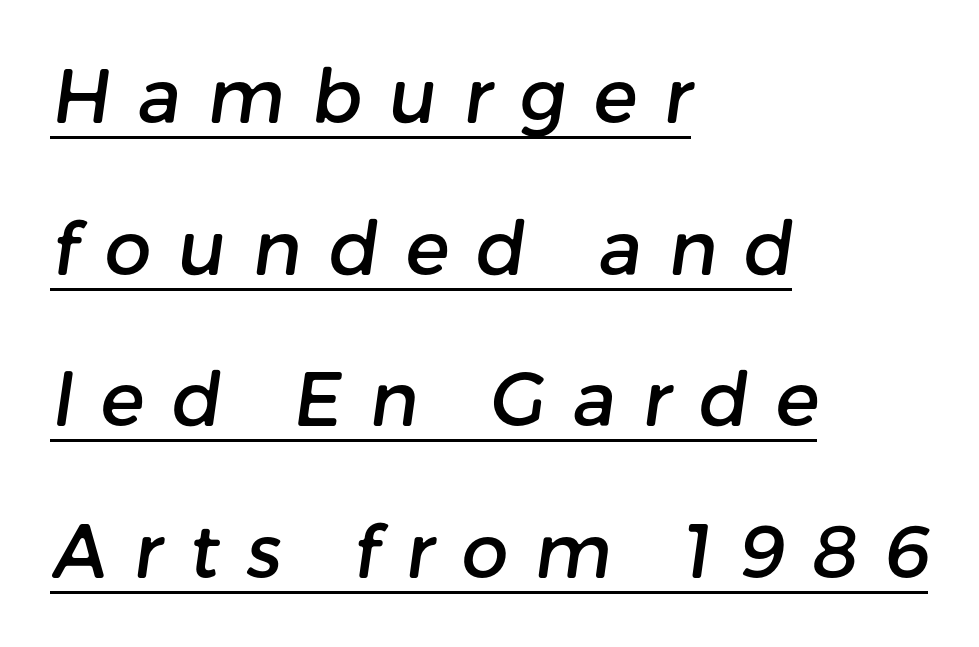
{"serif": "no", "width": "normal", "stroke_contrast": "low", "x_height": "medium", "monospaced": "no", "underline": "yes", "align": "left", "line_spacing": "loose", "line_spacing_ratio": 2.05, "letter_spacing": "wide", "letter_spacing_em": 0.36, "glyph_px": 74}
